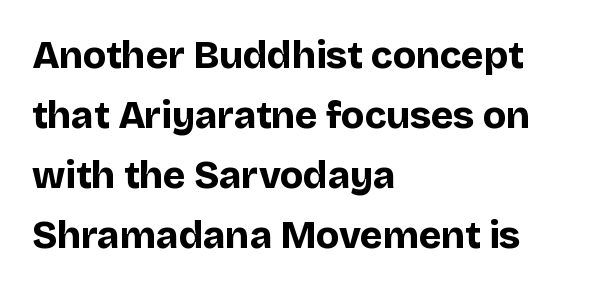
The image shows 38 px bold sans-serif type, upright; set left-aligned, normal line spacing (1.58x), normal letter spacing, not underlined; low stroke contrast and a large x-height.
